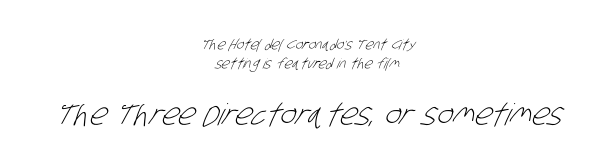
The image shows 30 px light, condensed sans-serif type; set centered, normal line spacing (1.38x), normal letter spacing, not underlined; the second (bottom) block is 2.14x larger; low stroke contrast and a large x-height.
